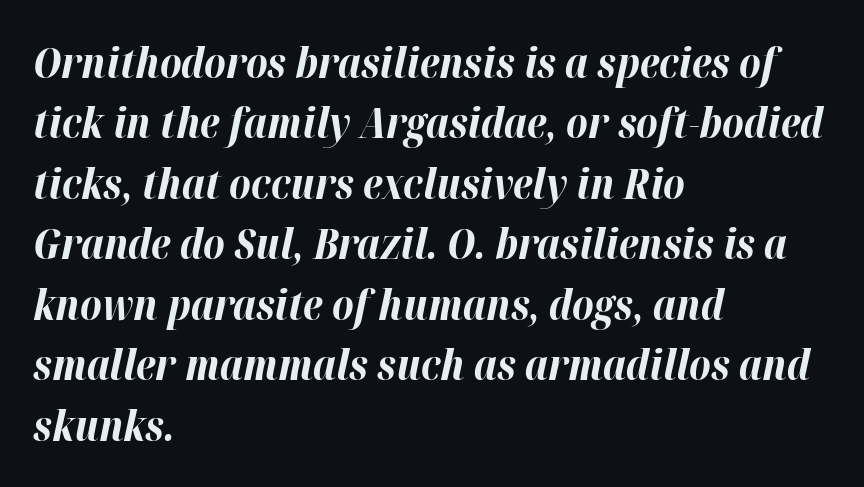
Emphasis by weight is at full strength: bold. Layout note: lines flush left. The rendering uses natural spacing where letterforms have individual widths. Students, note that the glyphs here touch the page at normal intervals. Style check: oblique. The strip under each line holds only bare page.
